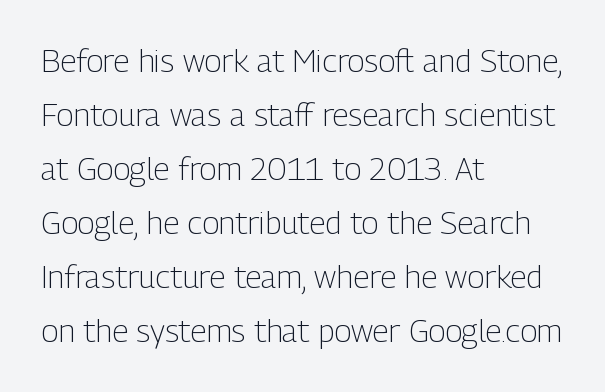
Observe the ordinary spacing: letters are neighbours, not strangers. This block has exactly the height ordinary leading produces. In terms of posture, this sample is upright. Examine the stroke ends and you'll find no serifs. Weight class: somewhere from thin through regular.
